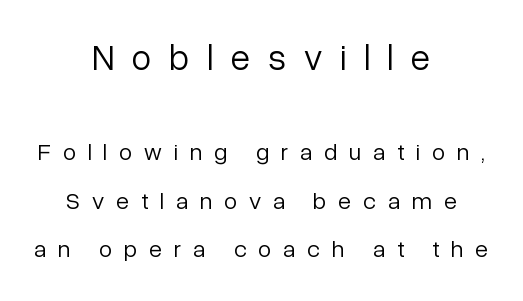
{"serif": "no", "italic": "no", "bold": "no", "weight": "light", "width": "normal", "stroke_contrast": "low", "x_height": "medium", "monospaced": "no", "underline": "no", "align": "center", "line_spacing": "loose", "line_spacing_ratio": 2.03, "letter_spacing": "wide", "letter_spacing_em": 0.49, "larger_block": "first", "size_ratio": 1.5, "glyph_px": 36}
